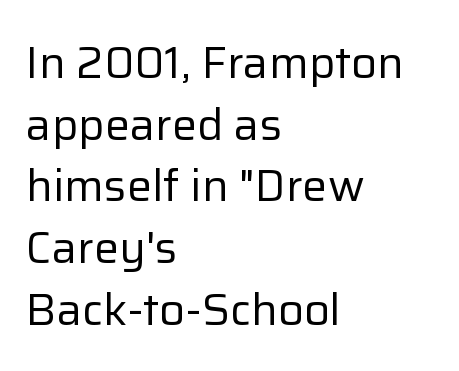
Q: Is the text bold? A: No.
Q: Is the text italic (slanted)? A: No, it is upright.
Q: Is the typeface a serif or a sans-serif typeface? A: Sans-serif.
Q: Is the text underlined? A: No.
Q: How is the paragraph aligned? A: Left-aligned.
Q: Is the spacing between letters normal or unusually wide? A: Normal.
Q: Is the spacing between lines tight, normal or loose? A: Normal.
Q: Width (condensed, normal, or wide)? A: Normal.
Q: Stroke contrast? A: Low.
Q: x-height? A: Medium.
Q: Monospaced? A: No.
